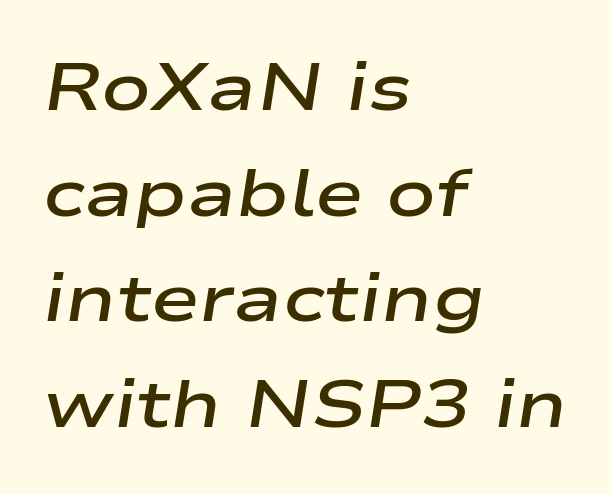
Q: Is the text bold? A: Semi-bold.
Q: Is the text italic (slanted)? A: Yes, it leans right by about 9 degrees.
Q: Is the text underlined? A: No.
Q: How is the paragraph aligned? A: Left-aligned.
Q: Is the spacing between letters normal or unusually wide? A: Normal.
Q: Is the spacing between lines tight, normal or loose? A: Normal.
Q: Width (condensed, normal, or wide)? A: Wide.
Q: Stroke contrast? A: Low.
Q: x-height? A: Medium.
Q: Monospaced? A: No.
